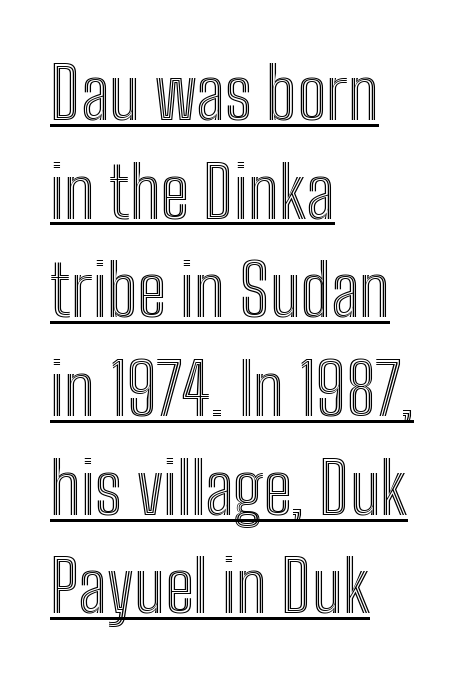
Style check: upright. This sample has the flowing, uneven cadence of proportional lettering. A baseline rule has been typeset under these characters. Nobody touched the tracking dial on this one. Baseline-to-baseline distance is the conventional proportion of letter height. Typeset ragged right — the left edge is the straight one.
